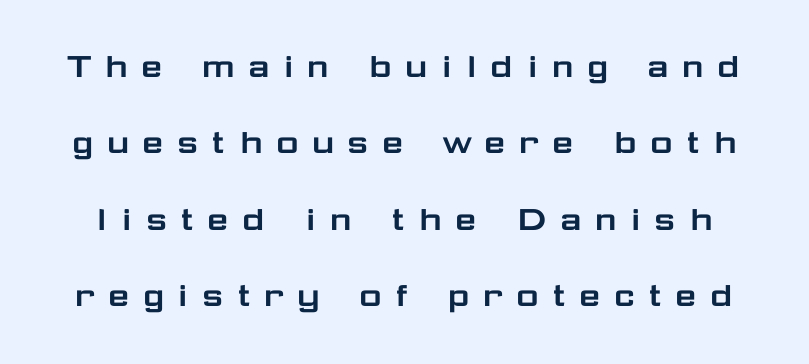
The image shows 39 px wide sans-serif type, upright; set loose line spacing (1.96x), unusually wide letter spacing (+0.29 em), not underlined; low stroke contrast and a medium x-height.
